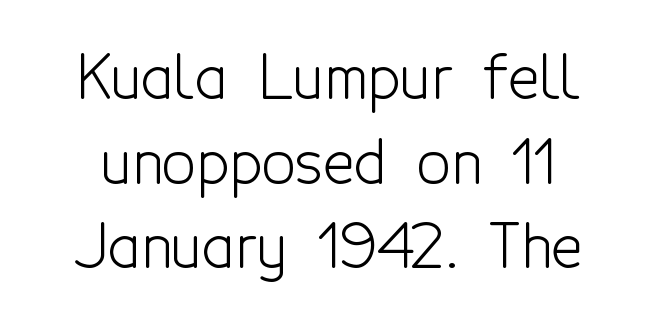
The image shows 60 px light, condensed sans-serif type, upright; set normal line spacing (1.41x), normal letter spacing, not underlined; a medium x-height.
